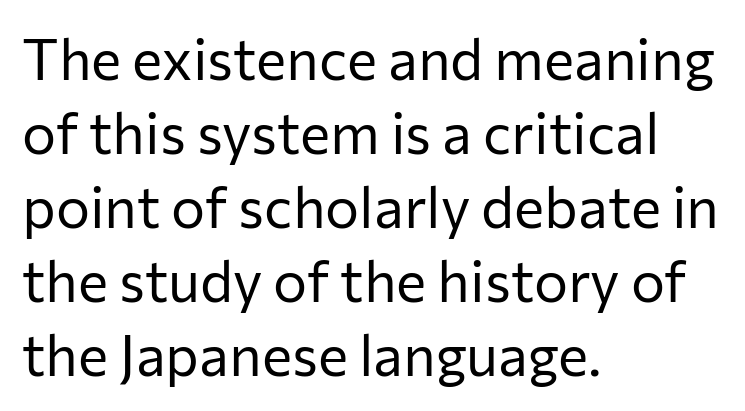
{"serif": "no", "italic": "no", "bold": "no", "weight": "regular", "width": "normal", "stroke_contrast": "low", "x_height": "medium", "monospaced": "no", "underline": "no", "align": "left", "line_spacing": "normal", "line_spacing_ratio": 1.3, "letter_spacing": "normal", "letter_spacing_em": 0.0, "glyph_px": 57}
